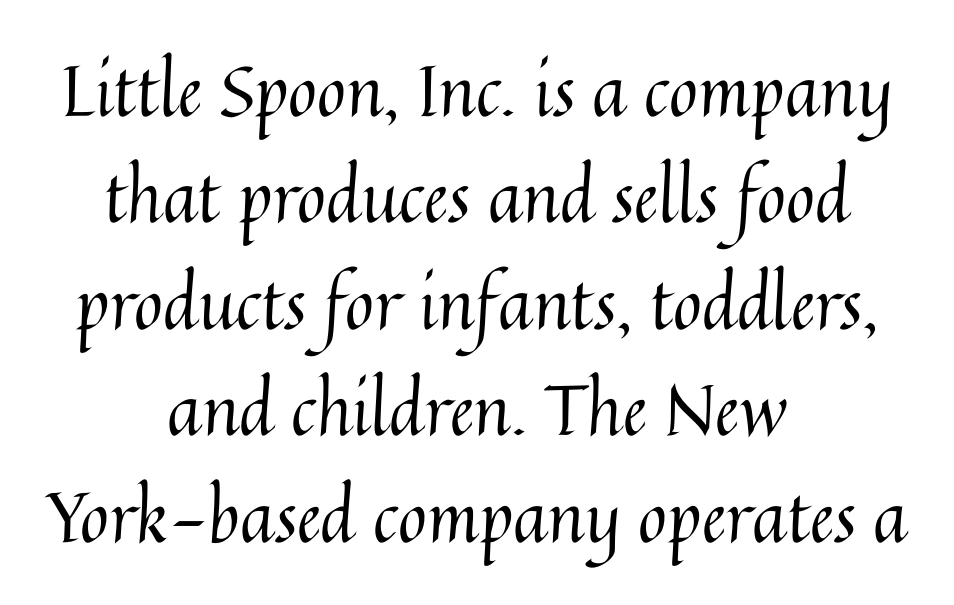
Typeset on center — no edge is straight. Unbolded letterforms with no extra heft. Spacing verdict: proportional, widths tailored to each character. Is there much room between lines? A standard amount, neither cramped nor airy.
